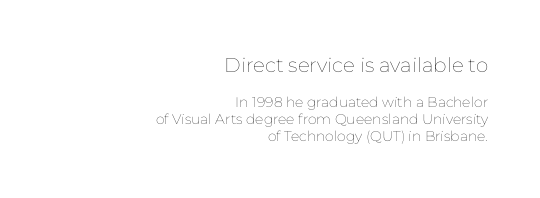
{"italic": "no", "bold": "no", "underline": "no", "align": "right", "line_spacing_ratio": 1.23, "letter_spacing": "normal", "letter_spacing_em": 0.0, "larger_block": "first", "size_ratio": 1.43, "glyph_px": 20}
